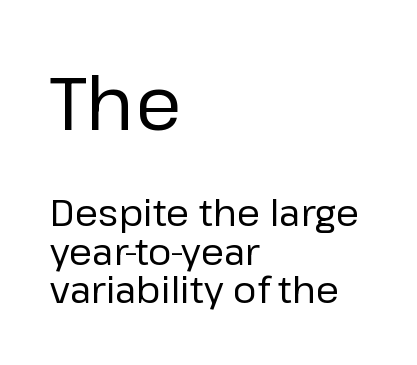
The designer went with a sans here, leaving each stem footless. The rendering uses natural spacing where letterforms have individual widths. The rendering uses a small line-height, squeezing the rows. The paragraph has a hard left edge and a soft right edge.
